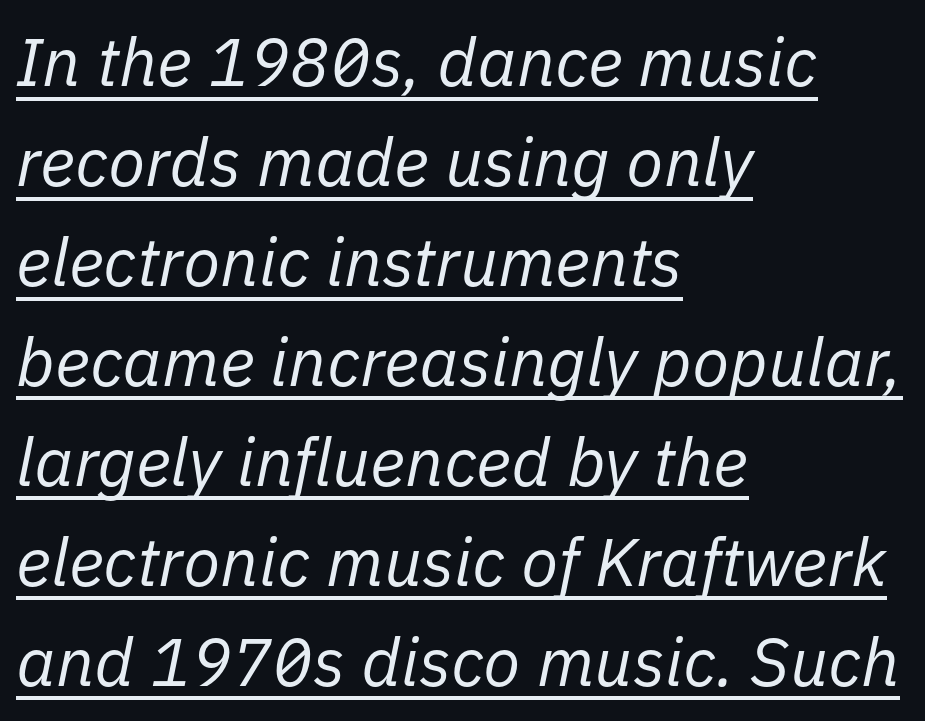
Q: Is the text bold? A: No.
Q: Is the text italic (slanted)? A: Yes, it leans right by about 11 degrees.
Q: Is the text underlined? A: Yes.
Q: How is the paragraph aligned? A: Left-aligned.
Q: Is the spacing between letters normal or unusually wide? A: Normal.
Q: Is the spacing between lines tight, normal or loose? A: Normal.
Q: Width (condensed, normal, or wide)? A: Normal.
Q: Stroke contrast? A: Low.
Q: x-height? A: Medium.
Q: Monospaced? A: No.
